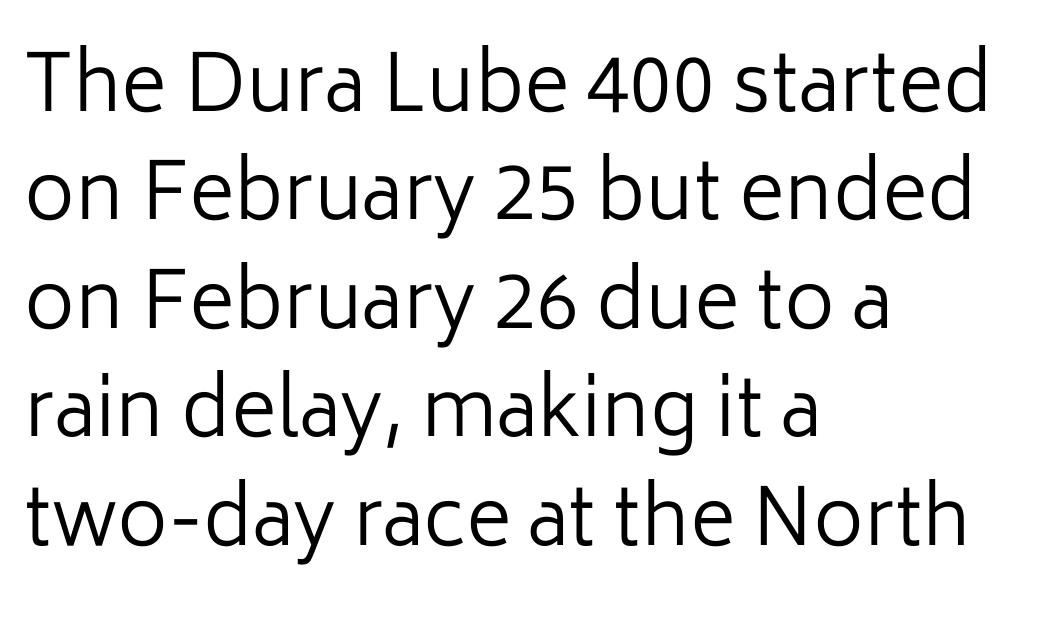
Letter spacing: default. Weight: regular or lighter. The designer went with a sans here, leaving each stem footless. The zone under the glyphs is completely vacant. Horizontally, the lines are justified to the leading edge only.
